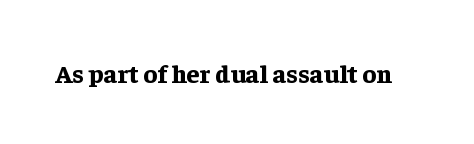
Q: Is the text bold? A: Yes.
Q: Is the text italic (slanted)? A: No, it is upright.
Q: Is the text underlined? A: No.
Q: Is the spacing between letters normal or unusually wide? A: Normal.
